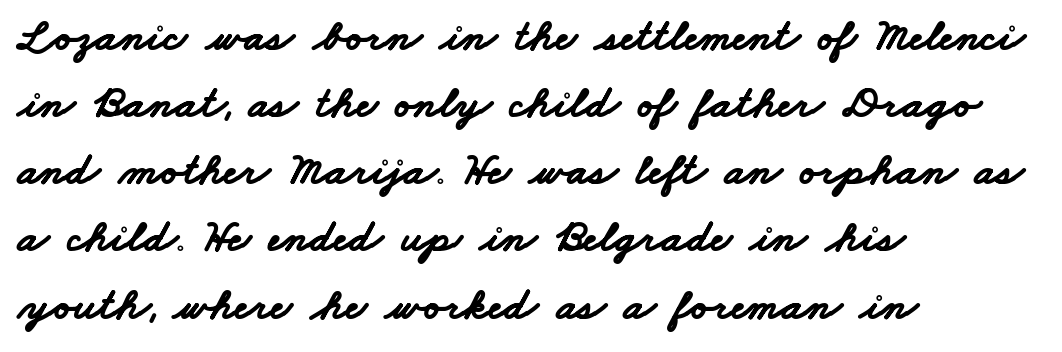
The letters sit at their default tracking, neither squeezed nor spread. In CSS terms this would be text-align: left. This rendering employs a face without finishing strokes, i.e., a sans-serif. A normal amount of white space separates one row of letters from the next. A full-strength bold gives these letters their thick strokes.
